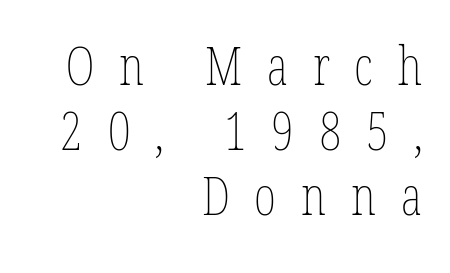
Casual observation: everything's shoved over to the right. A typesetter would call this proportional, since set widths differ per character. Unlike italic type, these characters show no tilt at all. Descenders are the only things crossing below the line.
